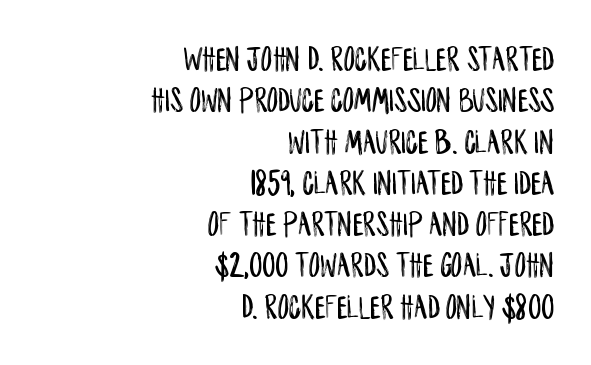
Q: Is the text italic (slanted)? A: No, it is upright.
Q: Is the typeface a serif or a sans-serif typeface? A: Sans-serif.
Q: Is the text underlined? A: No.
Q: How is the paragraph aligned? A: Right-aligned.
Q: Is the spacing between letters normal or unusually wide? A: Normal.
Q: Width (condensed, normal, or wide)? A: Condensed.
Q: Stroke contrast? A: Low.
Q: x-height? A: Large.
Q: Monospaced? A: No.
